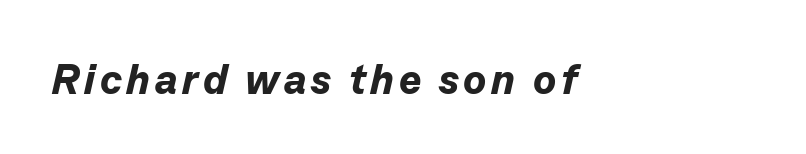
The image shows 42 px bold type, italic (leaning right); set left-aligned, not underlined; low stroke contrast and a medium x-height.
